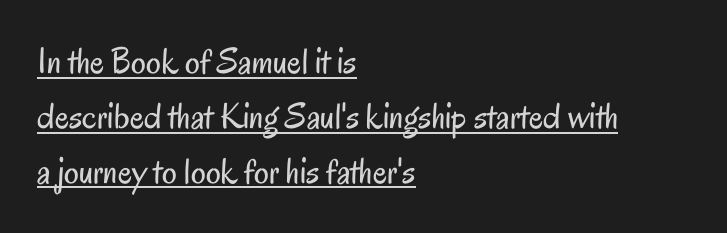
The image shows 37 px regular-weight, condensed sans-serif type, upright; set left-aligned, normal line spacing (1.48x), normal letter spacing, underlined; low stroke contrast and a small x-height.
